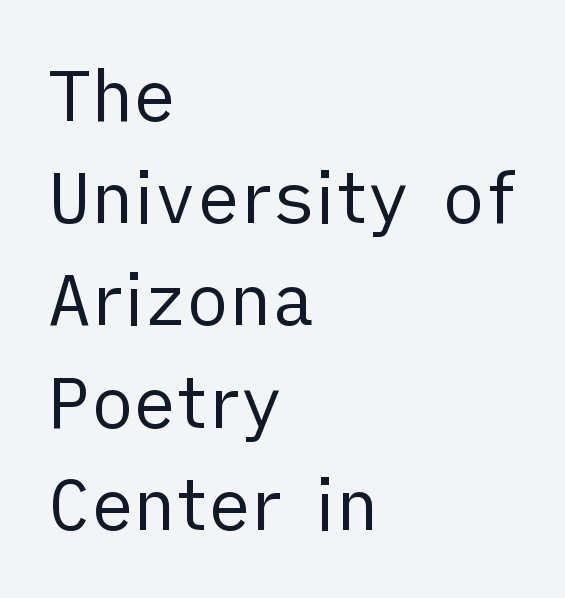
{"serif": "no", "italic": "no", "bold": "no", "weight": "regular", "width": "normal", "stroke_contrast": "low", "x_height": "medium", "monospaced": "no", "underline": "no", "align": "left", "line_spacing": "normal", "line_spacing_ratio": 1.44, "letter_spacing": "normal", "letter_spacing_em": 0.0, "glyph_px": 71}
